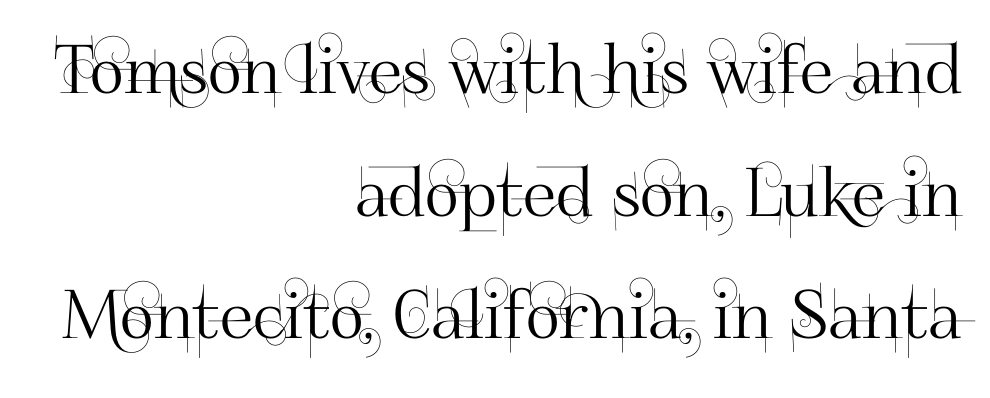
Italic: no, the glyphs are upright roman. The setting favours the right margin, as signatures and pull-quotes sometimes do. Letters rest on an invisible, unmarked baseline. You could not count columns in this text — the font is proportionally spaced. Nothing unusual about the tracking: characters are spaced as the font intends.
